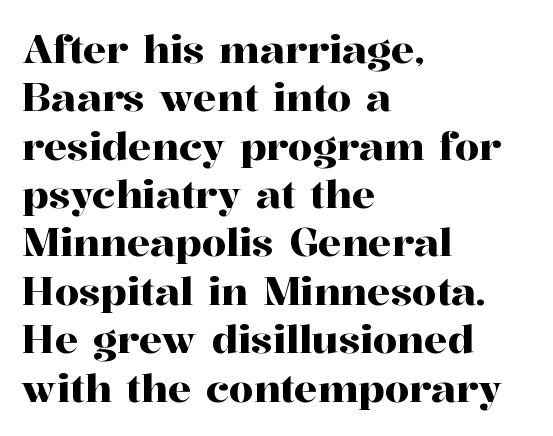
Each line starts at the same left margin while the right side varies. Lines of text with bare space underneath. The font family rendered here belongs to the serif group. This sample has the flowing, uneven cadence of proportional lettering. Honestly, the letter spacing is just normal — you wouldn't notice it. Notice how the stems are strictly vertical — no italics here.
